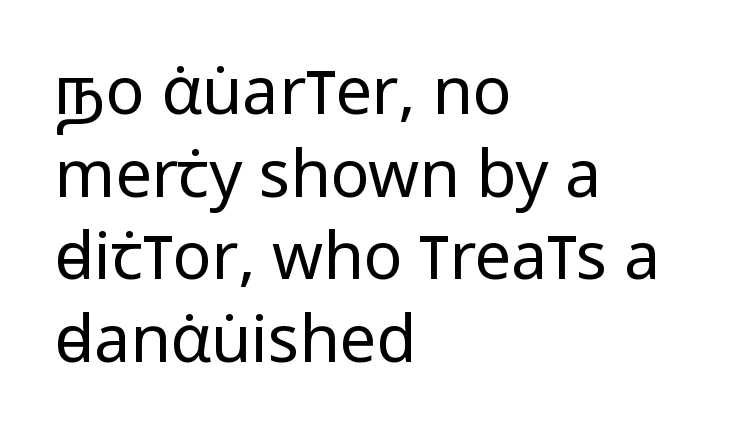
The image shows 65 px regular-weight, condensed sans-serif type, upright; set left-aligned, normal line spacing (1.27x), normal letter spacing, not underlined; low stroke contrast and a large x-height.
